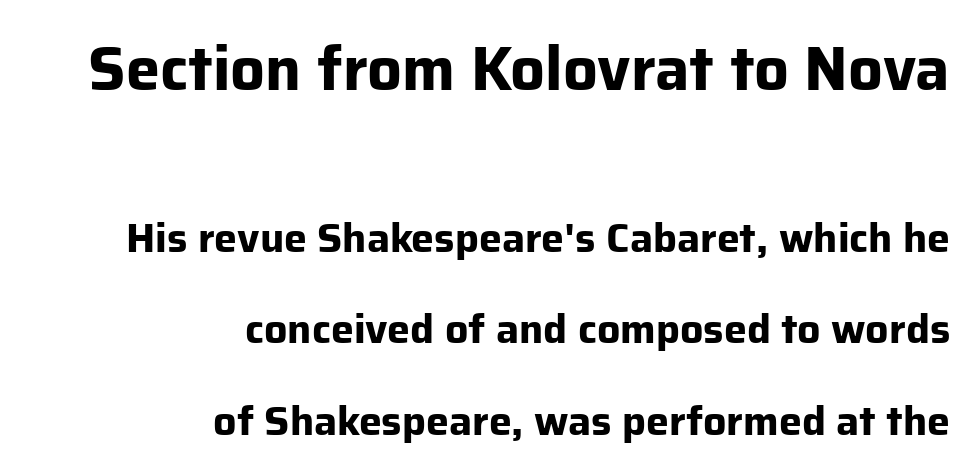
This sample has the flowing, uneven cadence of proportional lettering. The glyphs have the mass of a bold cut. Unmarked baselines from the first word to the last. These lines are set flush right with a ragged left edge. The letters carry no serifs — their stems end cleanly without finishing strokes.
